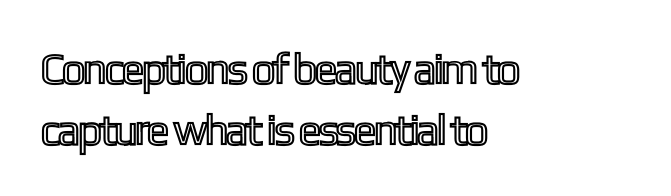
{"italic": "no", "width": "condensed", "x_height": "medium", "monospaced": "no", "underline": "no", "align": "left", "line_spacing": "normal", "line_spacing_ratio": 1.41, "letter_spacing": "normal", "letter_spacing_em": 0.0, "glyph_px": 43}
